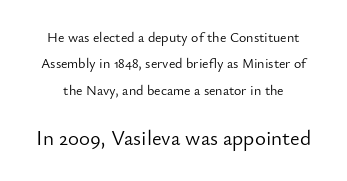
The image shows 21 px text type, upright; set line spacing 1.88x, normal letter spacing, not underlined; the second (bottom) block is 1.5x larger.
